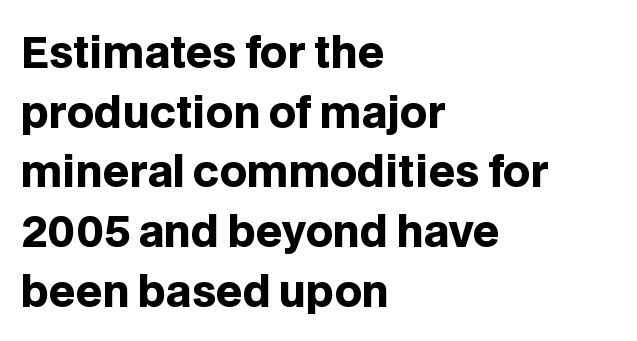
Q: Is the text bold? A: Yes.
Q: Is the text italic (slanted)? A: No, it is upright.
Q: Is the typeface a serif or a sans-serif typeface? A: Sans-serif.
Q: Is the text underlined? A: No.
Q: How is the paragraph aligned? A: Left-aligned.
Q: Is the spacing between letters normal or unusually wide? A: Normal.
Q: Is the spacing between lines tight, normal or loose? A: Normal.
Q: Width (condensed, normal, or wide)? A: Normal.
Q: Stroke contrast? A: Low.
Q: x-height? A: Large.
Q: Monospaced? A: No.
